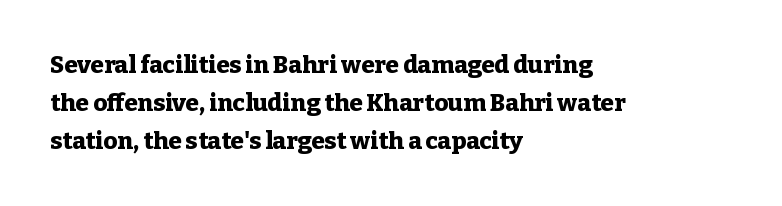
{"italic": "no", "bold": "yes", "underline": "no", "align": "left", "line_spacing": "normal", "line_spacing_ratio": 1.58, "letter_spacing": "normal", "letter_spacing_em": 0.0, "glyph_px": 24}
